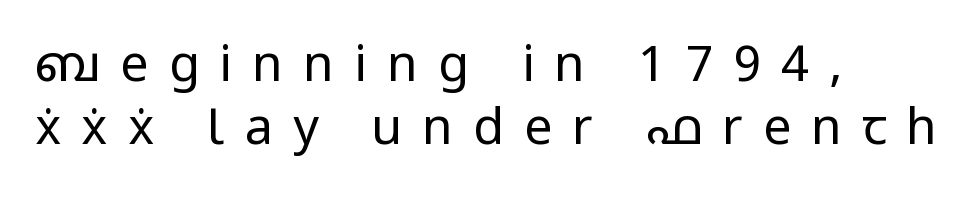
Q: Is the text bold? A: No.
Q: Is the text italic (slanted)? A: No, it is upright.
Q: Is the typeface a serif or a sans-serif typeface? A: Sans-serif.
Q: Is the text underlined? A: No.
Q: How is the paragraph aligned? A: Left-aligned.
Q: Is the spacing between letters normal or unusually wide? A: Unusually wide.
Q: Is the spacing between lines tight, normal or loose? A: Normal.
Q: Width (condensed, normal, or wide)? A: Normal.
Q: Stroke contrast? A: Low.
Q: x-height? A: Medium.
Q: Monospaced? A: No.
